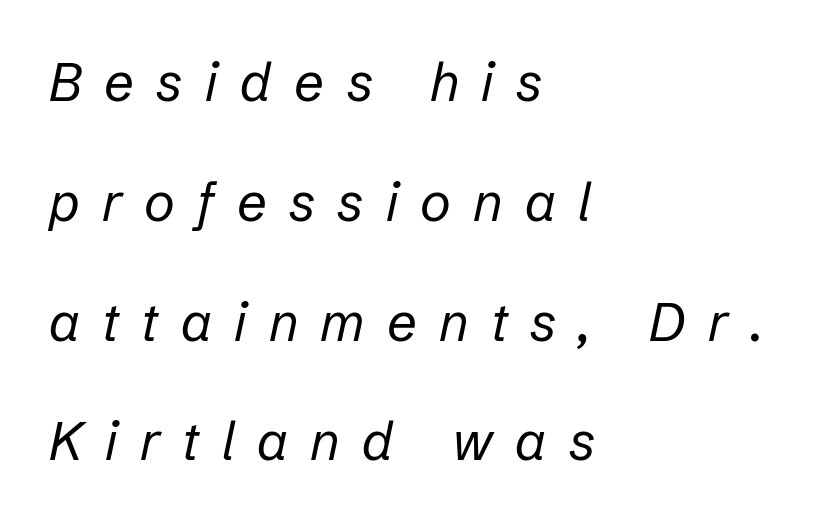
Here the designer chose a conventional face with non-uniform glyph widths. Just letters on the line, the space beneath them empty. Compared with typical paragraphs, the rows here are farther apart. This sample uses an oblique cut, with every glyph tilted off the vertical. Is the letter spacing exaggerated? Yes — the characters are pushed far apart.
